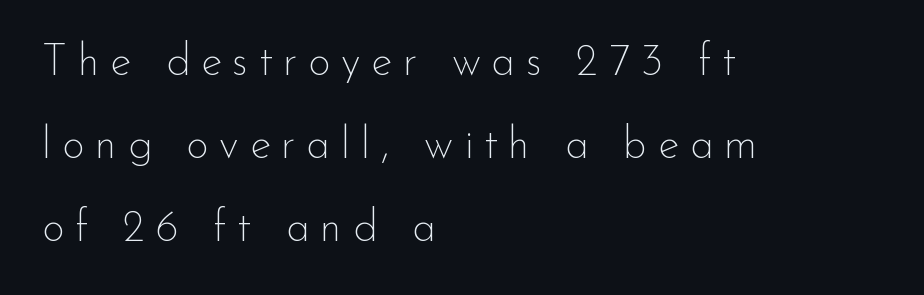
Q: Is the text bold? A: No.
Q: Is the text italic (slanted)? A: No, it is upright.
Q: Is the typeface a serif or a sans-serif typeface? A: Sans-serif.
Q: Is the text underlined? A: No.
Q: How is the paragraph aligned? A: Left-aligned.
Q: Is the spacing between letters normal or unusually wide? A: Unusually wide.
Q: Width (condensed, normal, or wide)? A: Normal.
Q: Stroke contrast? A: Low.
Q: x-height? A: Small.
Q: Monospaced? A: No.
